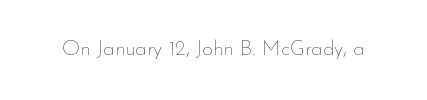
The passage shown is not underscored anywhere. The font's upright variant was chosen for this text. Stems here are at most as thick as an everyday book face. Observe the ordinary spacing: letters are neighbours, not strangers.
